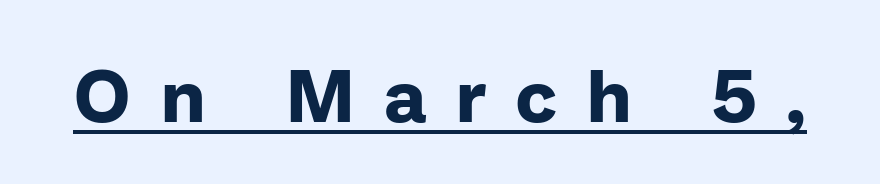
The image shows 75 px bold sans-serif type, upright; set unusually wide letter spacing (+0.38 em), underlined; low stroke contrast and a medium x-height.
